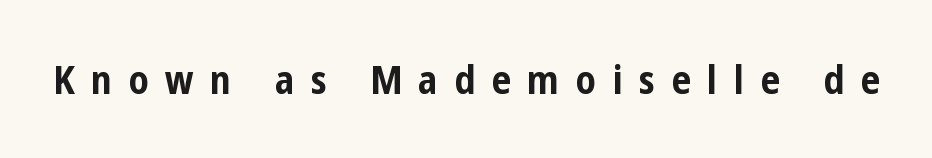
Q: Is the text bold? A: Yes.
Q: Is the text italic (slanted)? A: No, it is upright.
Q: Is the typeface a serif or a sans-serif typeface? A: Sans-serif.
Q: Is the text underlined? A: No.
Q: Is the spacing between letters normal or unusually wide? A: Unusually wide.
Q: Width (condensed, normal, or wide)? A: Condensed.
Q: Stroke contrast? A: Low.
Q: x-height? A: Medium.
Q: Monospaced? A: No.
